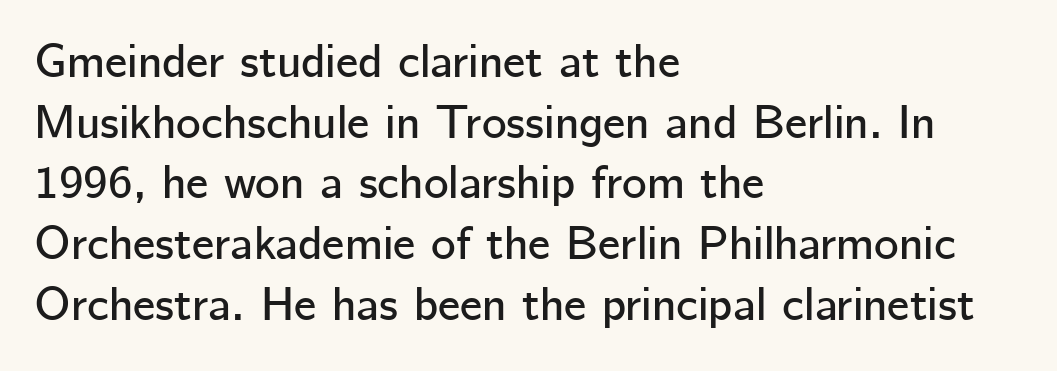
Q: Is the text italic (slanted)? A: No, it is upright.
Q: Is the typeface a serif or a sans-serif typeface? A: Sans-serif.
Q: Is the text underlined? A: No.
Q: How is the paragraph aligned? A: Left-aligned.
Q: Is the spacing between letters normal or unusually wide? A: Normal.
Q: Is the spacing between lines tight, normal or loose? A: Normal.
Q: Width (condensed, normal, or wide)? A: Normal.
Q: Stroke contrast? A: Low.
Q: x-height? A: Medium.
Q: Monospaced? A: No.
